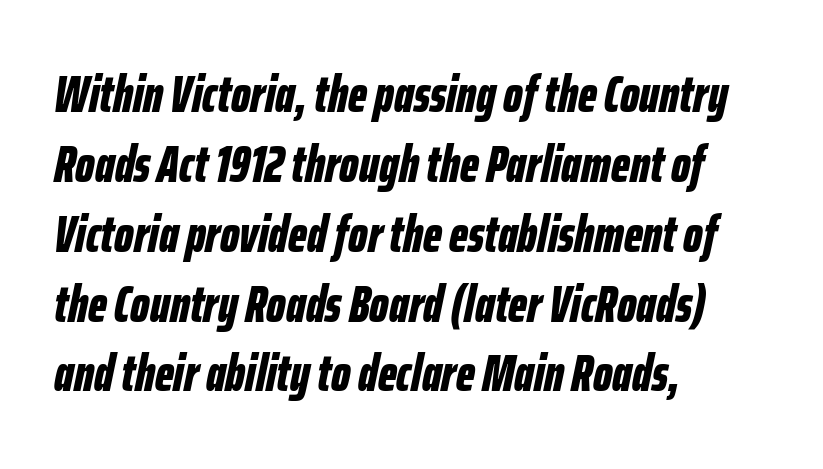
Compared with typical body copy, the letter spacing here is the same. The lines sit at an ordinary, default distance from one another. Italic? Definitely — the glyphs are oblique. The letters advance in unequal steps, a hallmark of proportional type.
